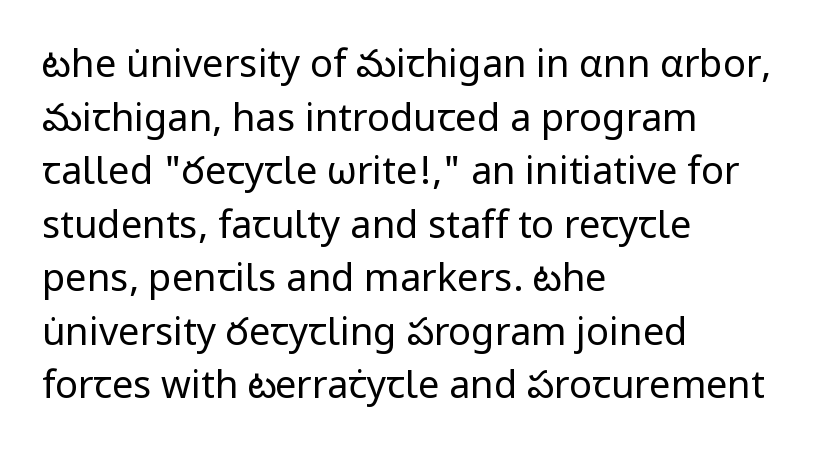
Q: Is the text bold? A: No.
Q: Is the text italic (slanted)? A: No, it is upright.
Q: Is the typeface a serif or a sans-serif typeface? A: Sans-serif.
Q: Is the text underlined? A: No.
Q: How is the paragraph aligned? A: Left-aligned.
Q: Is the spacing between letters normal or unusually wide? A: Normal.
Q: Is the spacing between lines tight, normal or loose? A: Normal.
Q: Width (condensed, normal, or wide)? A: Normal.
Q: Stroke contrast? A: Low.
Q: x-height? A: Medium.
Q: Monospaced? A: No.
